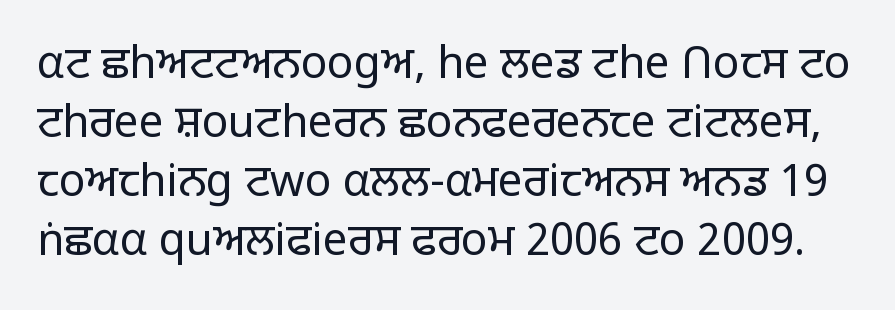
{"serif": "no", "italic": "no", "bold": "no", "weight": "light", "width": "normal", "stroke_contrast": "low", "x_height": "large", "monospaced": "no", "underline": "no", "line_spacing": "normal", "line_spacing_ratio": 1.34, "letter_spacing": "normal", "letter_spacing_em": 0.0, "glyph_px": 44}
